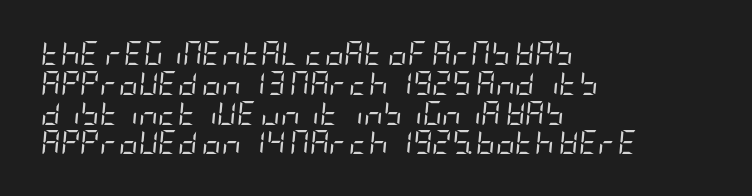
Q: Is the text bold? A: No.
Q: Is the text italic (slanted)? A: Yes, it leans right by about 5 degrees.
Q: Is the text underlined? A: No.
Q: How is the paragraph aligned? A: Left-aligned.
Q: Is the spacing between letters normal or unusually wide? A: Normal.
